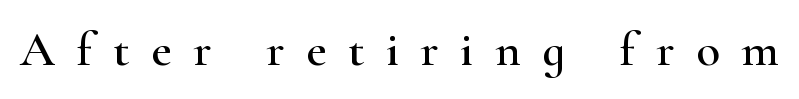
{"serif": "yes", "italic": "no", "width": "wide", "stroke_contrast": "high", "x_height": "small", "monospaced": "no", "underline": "no", "letter_spacing": "wide", "letter_spacing_em": 0.44, "glyph_px": 49}
